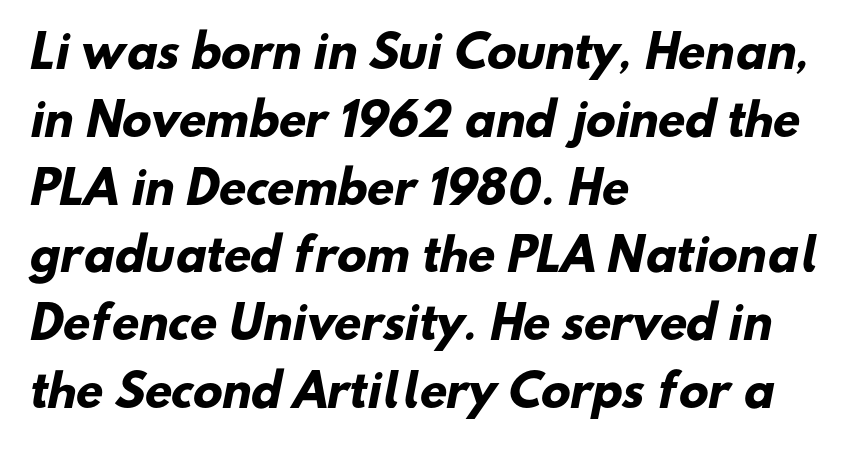
Q: Is the text bold? A: Yes.
Q: Is the typeface a serif or a sans-serif typeface? A: Sans-serif.
Q: Is the text underlined? A: No.
Q: How is the paragraph aligned? A: Left-aligned.
Q: Is the spacing between letters normal or unusually wide? A: Normal.
Q: Is the spacing between lines tight, normal or loose? A: Normal.
Q: Width (condensed, normal, or wide)? A: Normal.
Q: Stroke contrast? A: Low.
Q: x-height? A: Small.
Q: Monospaced? A: No.
